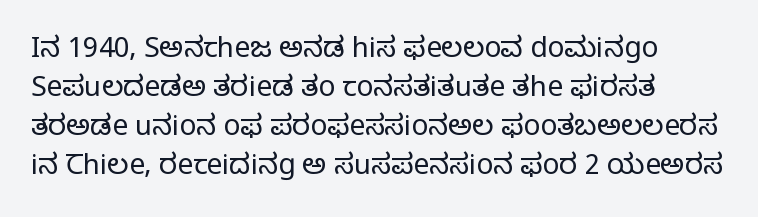
The image shows 28 px regular-weight serif type, upright; set left-aligned, normal line spacing (1.39x), normal letter spacing, not underlined; low stroke contrast and a large x-height.
